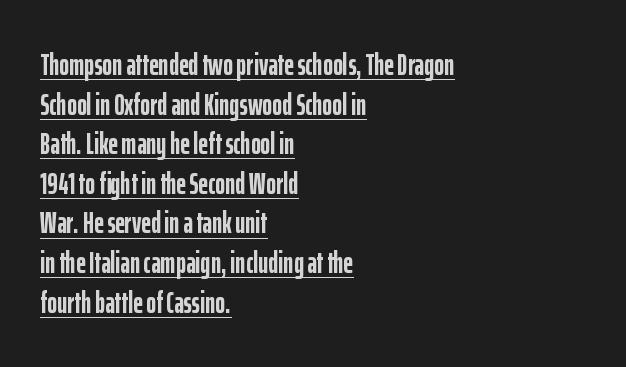
It's the straight-up-and-down kind of type. Like a heading marked for emphasis, these lines bear an underscore. A typesetter would call this proportional, since set widths differ per character. This sample uses a sans-serif face. Thick stems and heavy bowls — unmistakably bold. This sample uses plain, unmodified letter spacing.
